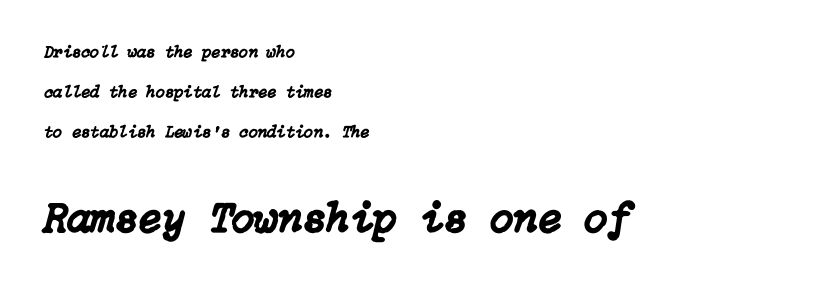
The image shows 43 px text type, italic (leaning right); set left-aligned, loose line spacing (2.36x), normal letter spacing, not underlined; the second (bottom) block is 2.53x larger; low stroke contrast and a medium x-height.
